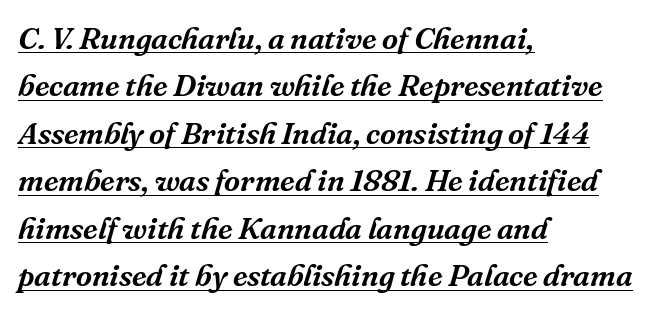
The image shows 31 px serif type, italic (leaning right); set left-aligned, normal line spacing (1.53x), normal letter spacing, underlined; medium stroke contrast and a medium x-height.
